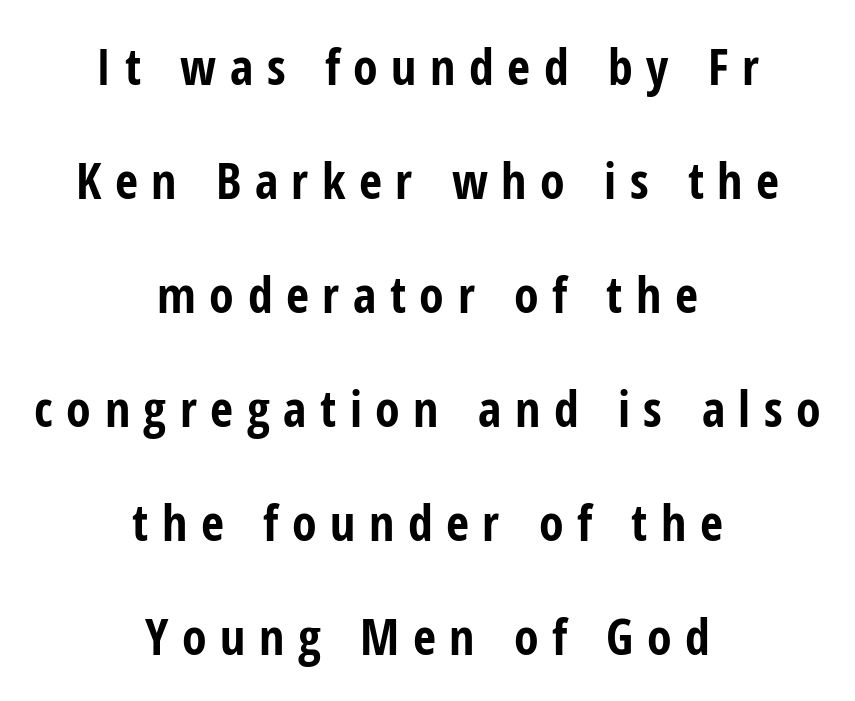
The image shows 50 px bold, condensed sans-serif type, upright; set centered, loose line spacing (2.28x), unusually wide letter spacing (+0.27 em), not underlined; low stroke contrast and a medium x-height.
